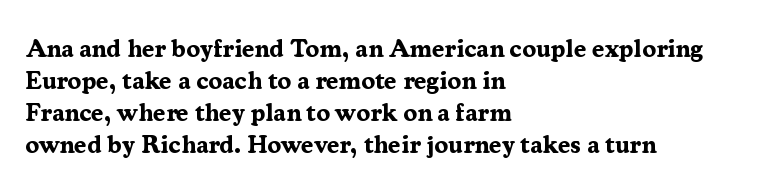
The image shows 25 px bold type, upright; set left-aligned, normal line spacing (1.28x), normal letter spacing, not underlined.
